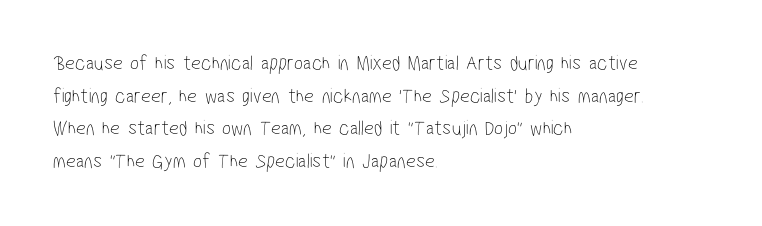
Q: Is the text bold? A: No.
Q: Is the text underlined? A: No.
Q: How is the paragraph aligned? A: Left-aligned.
Q: Is the spacing between letters normal or unusually wide? A: Normal.
Q: Is the spacing between lines tight, normal or loose? A: Normal.
